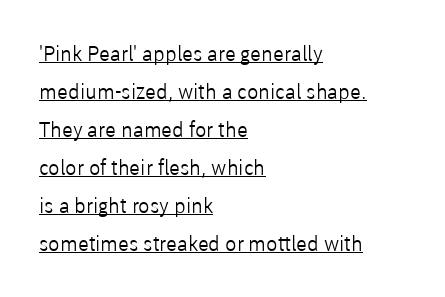
The image shows 21 px text type, upright; set left-aligned, line spacing 1.81x, normal letter spacing, underlined.
